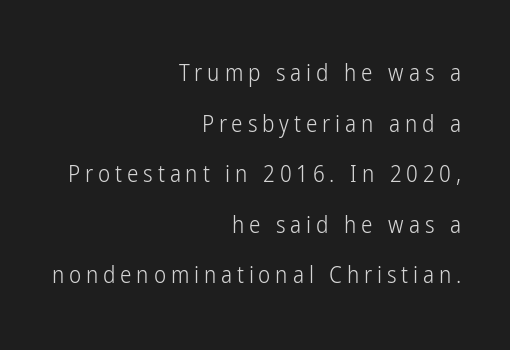
{"italic": "no", "bold": "no", "underline": "no", "align": "right", "line_spacing": "loose", "line_spacing_ratio": 2.2, "letter_spacing": "wide", "letter_spacing_em": 0.21, "glyph_px": 23}
